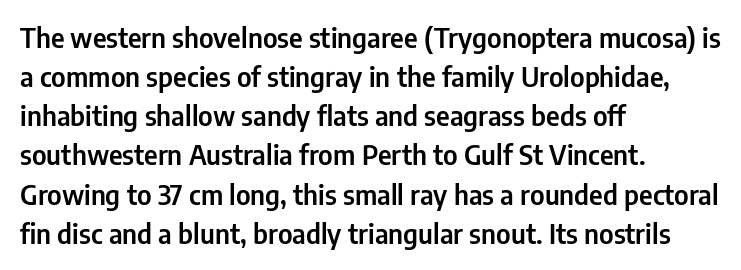
{"italic": "no", "underline": "no", "align": "left", "line_spacing": "normal", "line_spacing_ratio": 1.45, "letter_spacing": "normal", "letter_spacing_em": 0.0, "glyph_px": 27}
